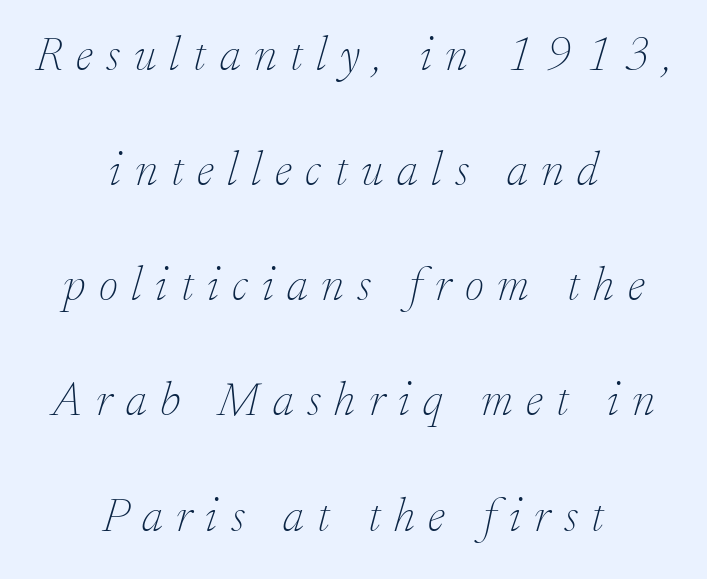
The image shows 47 px thin serif type, italic (leaning right); set centered, loose line spacing (2.45x), unusually wide letter spacing (+0.29 em), not underlined; low stroke contrast and a small x-height.
